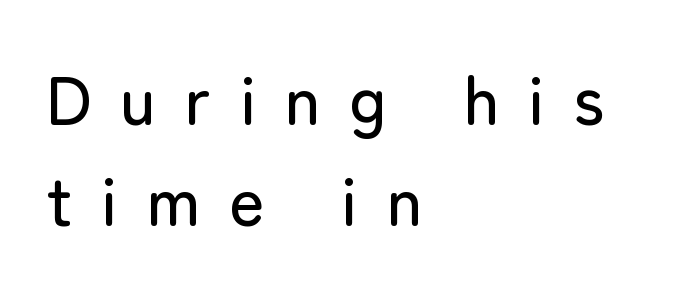
Q: Is the text italic (slanted)? A: No, it is upright.
Q: Is the typeface a serif or a sans-serif typeface? A: Sans-serif.
Q: Is the text underlined? A: No.
Q: How is the paragraph aligned? A: Left-aligned.
Q: Is the spacing between letters normal or unusually wide? A: Unusually wide.
Q: Is the spacing between lines tight, normal or loose? A: Normal.
Q: Width (condensed, normal, or wide)? A: Normal.
Q: Stroke contrast? A: Low.
Q: x-height? A: Medium.
Q: Monospaced? A: No.
